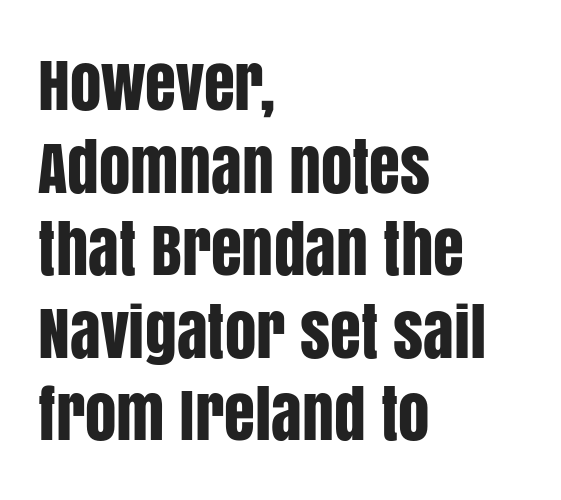
{"serif": "no", "italic": "no", "width": "condensed", "stroke_contrast": "low", "x_height": "large", "monospaced": "no", "underline": "no", "align": "left", "line_spacing": "normal", "line_spacing_ratio": 1.31, "letter_spacing": "normal", "letter_spacing_em": 0.0, "glyph_px": 63}
